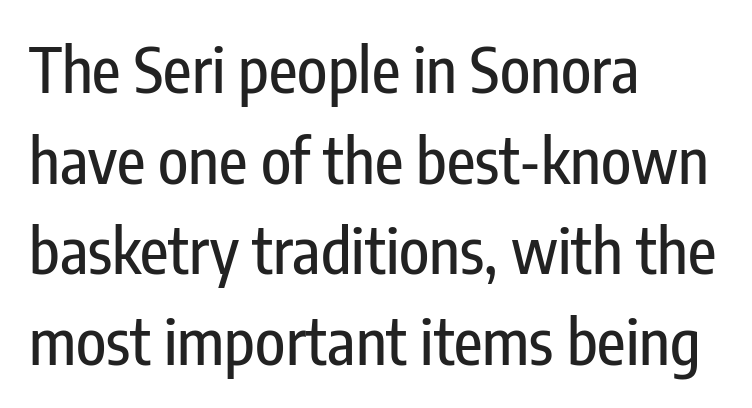
Q: Is the text italic (slanted)? A: No, it is upright.
Q: Is the typeface a serif or a sans-serif typeface? A: Sans-serif.
Q: Is the text underlined? A: No.
Q: How is the paragraph aligned? A: Left-aligned.
Q: Is the spacing between letters normal or unusually wide? A: Normal.
Q: Is the spacing between lines tight, normal or loose? A: Normal.
Q: Width (condensed, normal, or wide)? A: Condensed.
Q: Stroke contrast? A: Low.
Q: x-height? A: Medium.
Q: Monospaced? A: No.
